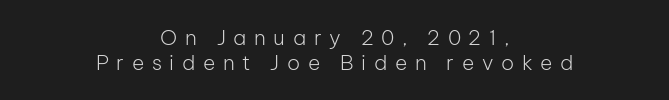
Honestly, the letter spacing is so wide it's the main thing you notice. The paragraph shown floats in the horizontal middle. The letterforms sit at book weight or below. Descenders hang freely into open space.
